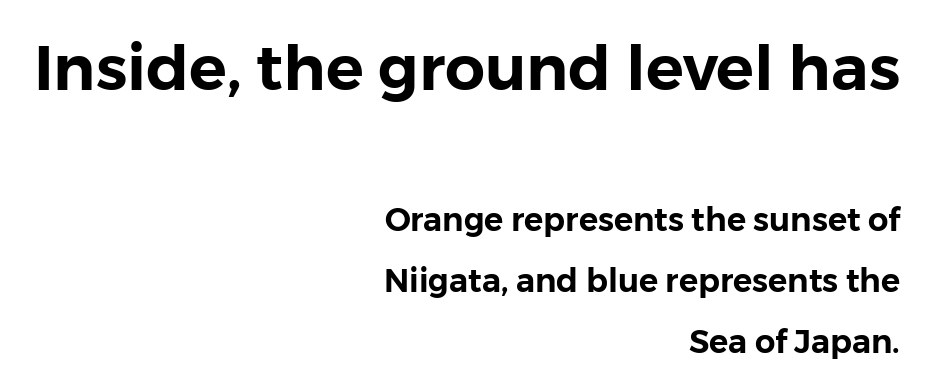
Q: Is the text italic (slanted)? A: No, it is upright.
Q: Is the typeface a serif or a sans-serif typeface? A: Sans-serif.
Q: Is the text underlined? A: No.
Q: How is the paragraph aligned? A: Right-aligned.
Q: Is the spacing between letters normal or unusually wide? A: Normal.
Q: Is the spacing between lines tight, normal or loose? A: Loose.
Q: Which block of text is set in a larger size, the first (top) or the second (bottom)? A: The first (top) one.
Q: Width (condensed, normal, or wide)? A: Normal.
Q: Stroke contrast? A: Low.
Q: x-height? A: Medium.
Q: Monospaced? A: No.
